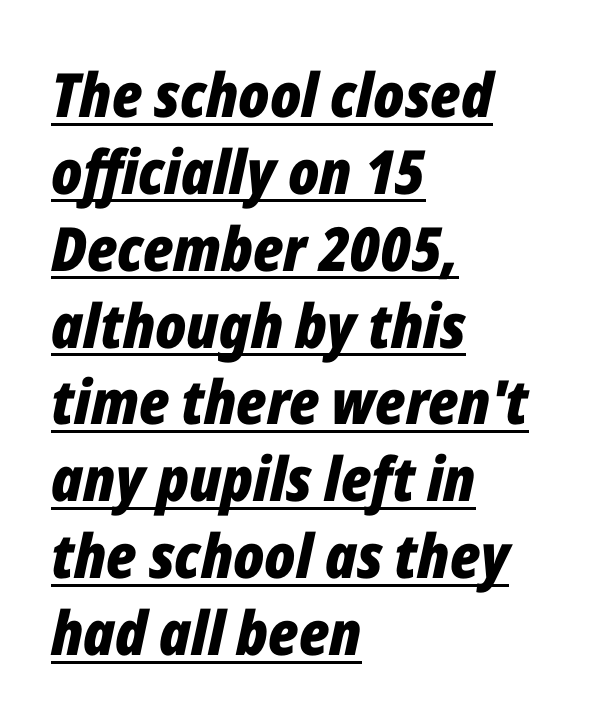
Is the block centered? No — it sits flush against the left margin. These lines keep a tight, regular rhythm from letter to letter. Character widths vary here, with narrow letters taking less room than wide ones. In terms of posture, this sample is oblique.
